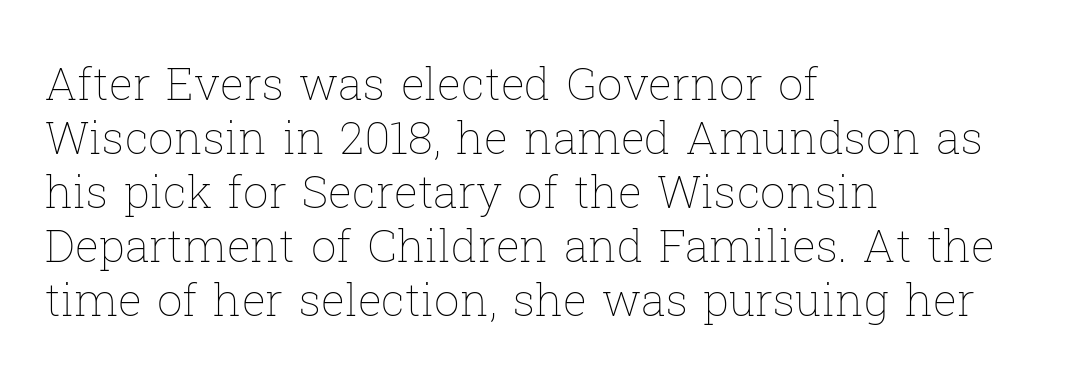
{"italic": "no", "bold": "no", "weight": "thin", "width": "normal", "stroke_contrast": "low", "x_height": "medium", "monospaced": "no", "underline": "no", "align": "left", "line_spacing_ratio": 1.2, "letter_spacing": "normal", "letter_spacing_em": 0.0, "glyph_px": 45}
